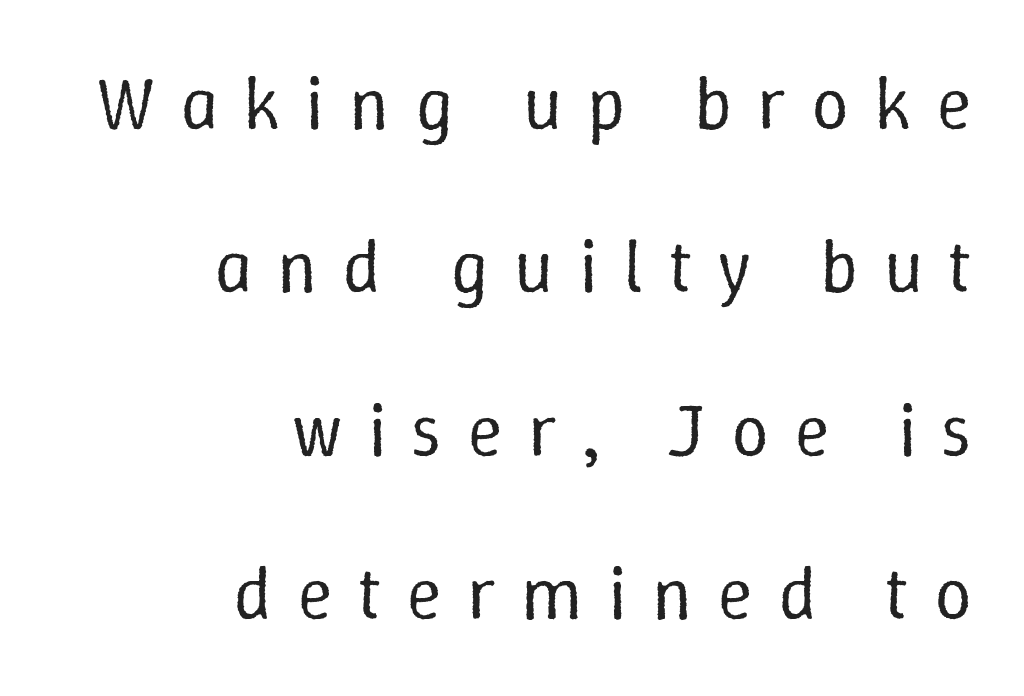
{"italic": "no", "bold": "no", "weight": "regular", "width": "normal", "stroke_contrast": "low", "x_height": "medium", "monospaced": "no", "underline": "no", "align": "right", "line_spacing": "loose", "line_spacing_ratio": 2.18, "letter_spacing": "wide", "letter_spacing_em": 0.33, "glyph_px": 75}
